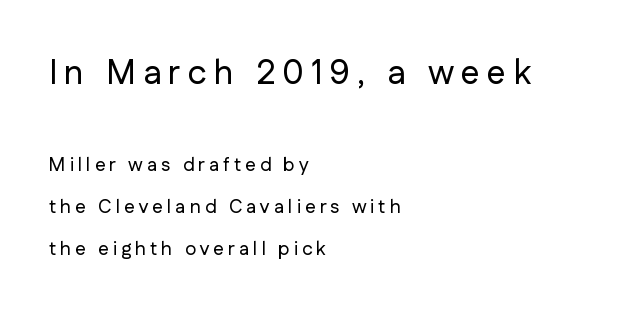
Spacing verdict: proportional, widths tailored to each character. Letterform terminals end flat and unadorned throughout the passage. Airy leading. Short and long lines alike share a common starting point at left. Students, note that the glyphs here are deliberately spaced far apart.
